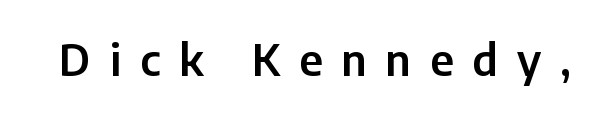
The image shows 43 px sans-serif type, upright; set unusually wide letter spacing (+0.44 em), not underlined; low stroke contrast and a medium x-height.
